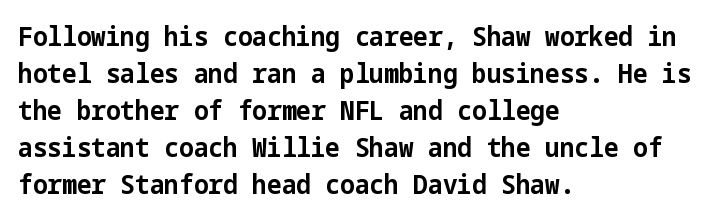
The image shows 26 px bold type, upright; set left-aligned, normal line spacing (1.42x), normal letter spacing, not underlined.
